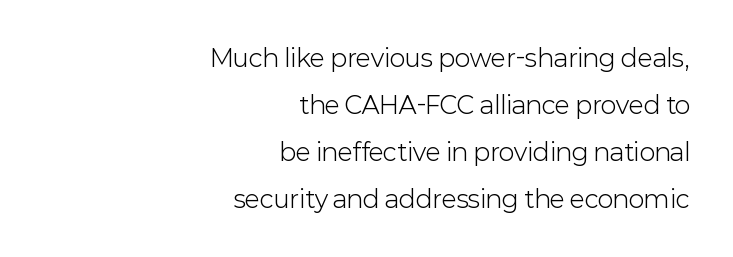
The image shows 24 px text type, upright; set right-aligned, loose line spacing (1.96x), normal letter spacing, not underlined.
